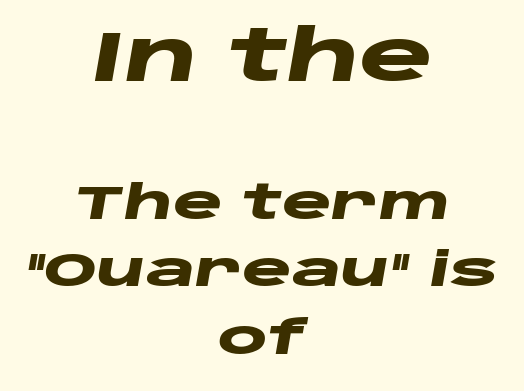
Q: Is the text bold? A: Yes.
Q: Is the text italic (slanted)? A: Yes, it leans right by about 10 degrees.
Q: Is the text underlined? A: No.
Q: How is the paragraph aligned? A: Centered.
Q: Is the spacing between letters normal or unusually wide? A: Normal.
Q: Is the spacing between lines tight, normal or loose? A: Normal.
Q: Which block of text is set in a larger size, the first (top) or the second (bottom)? A: The first (top) one.
Q: Width (condensed, normal, or wide)? A: Wide.
Q: Stroke contrast? A: Low.
Q: x-height? A: Large.
Q: Monospaced? A: No.
